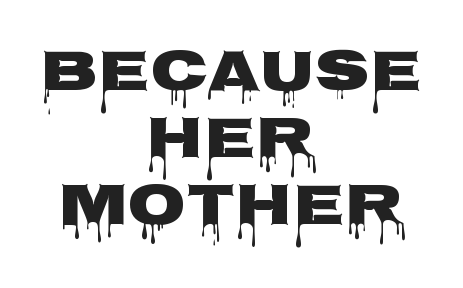
{"serif": "no", "italic": "no", "width": "wide", "stroke_contrast": "low", "x_height": "large", "monospaced": "no", "underline": "no", "align": "center", "line_spacing": "tight", "line_spacing_ratio": 1.12, "letter_spacing": "normal", "letter_spacing_em": 0.0, "glyph_px": 60}
